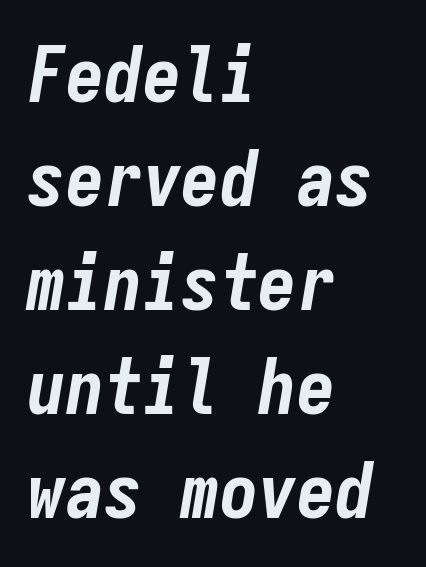
Q: Is the text bold? A: Yes.
Q: Is the text italic (slanted)? A: Yes, it leans right by about 9 degrees.
Q: Is the text underlined? A: No.
Q: How is the paragraph aligned? A: Left-aligned.
Q: Is the spacing between letters normal or unusually wide? A: Normal.
Q: Is the spacing between lines tight, normal or loose? A: Normal.
Q: Width (condensed, normal, or wide)? A: Condensed.
Q: Stroke contrast? A: Low.
Q: x-height? A: Medium.
Q: Monospaced? A: Yes.
